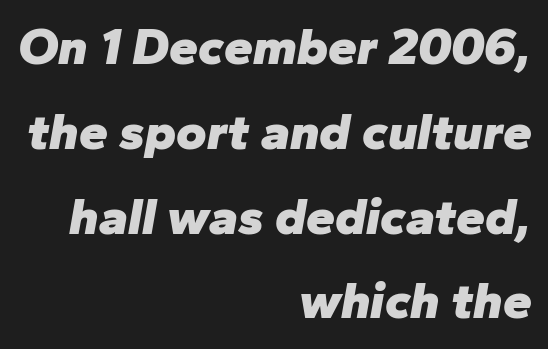
{"italic": "yes", "lean": "right", "slant_degrees": 10, "bold": "yes", "weight": "heavy", "width": "normal", "stroke_contrast": "low", "x_height": "medium", "monospaced": "no", "underline": "no", "align": "right", "line_spacing": "normal", "line_spacing_ratio": 1.63, "letter_spacing": "normal", "letter_spacing_em": 0.0, "glyph_px": 52}
